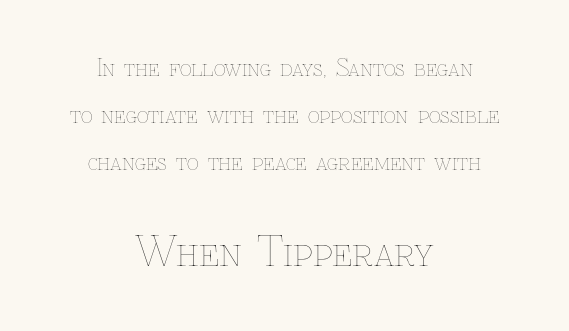
Q: Is the text bold? A: No.
Q: Is the text italic (slanted)? A: No, it is upright.
Q: Is the text underlined? A: No.
Q: How is the paragraph aligned? A: Centered.
Q: Is the spacing between letters normal or unusually wide? A: Normal.
Q: Is the spacing between lines tight, normal or loose? A: Loose.
Q: Which block of text is set in a larger size, the first (top) or the second (bottom)? A: The second (bottom) one.
Q: Width (condensed, normal, or wide)? A: Normal.
Q: Stroke contrast? A: Low.
Q: x-height? A: Medium.
Q: Monospaced? A: No.
